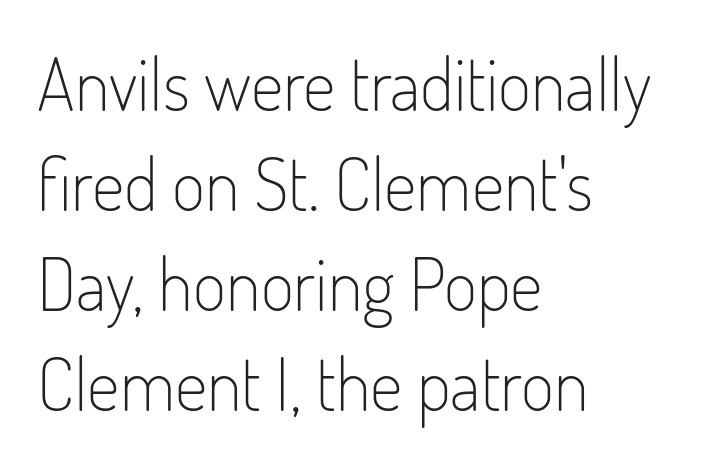
Nothing unusual about the tracking: characters are spaced as the font intends. Proportional: the letters do not fall into vertical columns. It's the straight-up-and-down kind of type. Serifs: no, the terminals of the letterforms are clean. Students, observe: this is what conventionally led text looks like.
